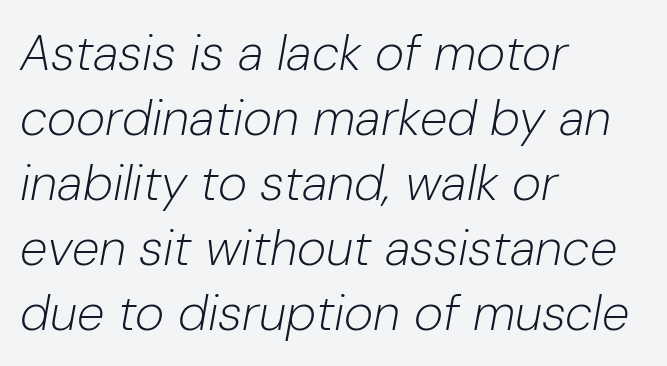
Q: Is the text bold? A: No.
Q: Is the text italic (slanted)? A: Yes, it leans right by about 10 degrees.
Q: Is the text underlined? A: No.
Q: How is the paragraph aligned? A: Left-aligned.
Q: Is the spacing between letters normal or unusually wide? A: Normal.
Q: Is the spacing between lines tight, normal or loose? A: Normal.
Q: Width (condensed, normal, or wide)? A: Normal.
Q: Stroke contrast? A: Low.
Q: x-height? A: Medium.
Q: Monospaced? A: No.
